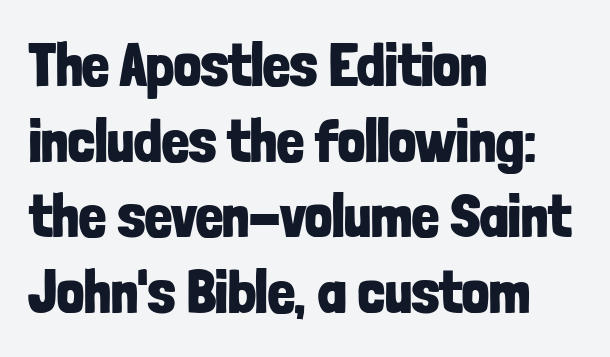
The glyphs in this specimen are sans serif. Proportional: the letters do not fall into vertical columns. These lines were composed using upright roman letters. Compared with typical paragraphs, the rows here are spaced about the same.
